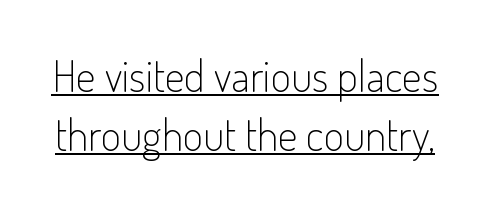
Q: Is the text bold? A: No.
Q: Is the text italic (slanted)? A: No, it is upright.
Q: Is the typeface a serif or a sans-serif typeface? A: Sans-serif.
Q: Is the text underlined? A: Yes.
Q: Is the spacing between letters normal or unusually wide? A: Normal.
Q: Is the spacing between lines tight, normal or loose? A: Normal.
Q: Width (condensed, normal, or wide)? A: Condensed.
Q: Stroke contrast? A: Low.
Q: x-height? A: Small.
Q: Monospaced? A: No.
